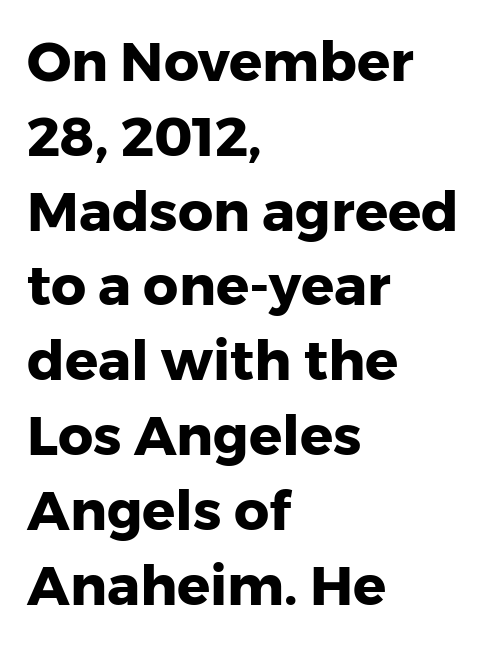
Check the space under the baseline: it is left empty. Here the designer chose a conventional face with non-uniform glyph widths. These lines sit exactly where default settings would place them. Font category for this specimen: sans-serif.
